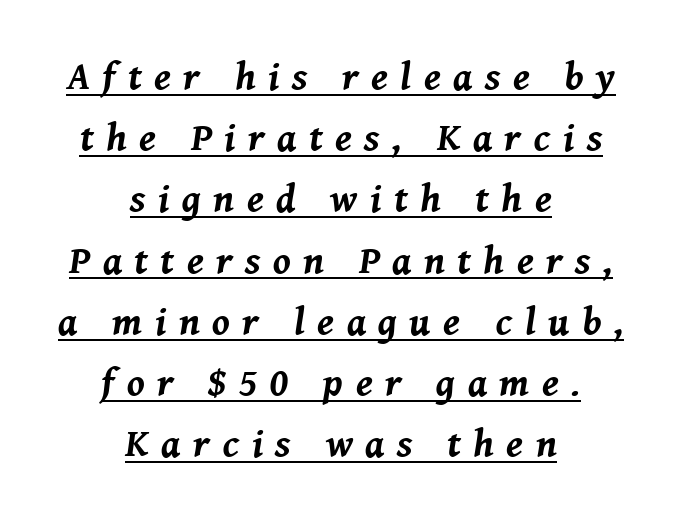
{"italic": "yes", "lean": "right", "slant_degrees": 8, "bold": "yes", "weight": "bold", "width": "normal", "stroke_contrast": "medium", "x_height": "medium", "monospaced": "no", "underline": "yes", "align": "center", "line_spacing": "normal", "line_spacing_ratio": 1.57, "letter_spacing": "wide", "letter_spacing_em": 0.32, "glyph_px": 39}
